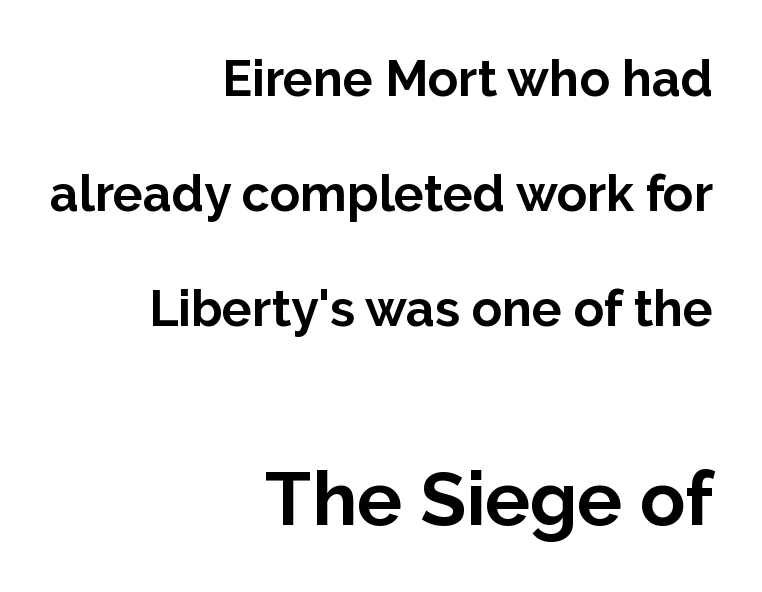
Q: Is the text bold? A: Yes.
Q: Is the text italic (slanted)? A: No, it is upright.
Q: Is the typeface a serif or a sans-serif typeface? A: Sans-serif.
Q: Is the text underlined? A: No.
Q: How is the paragraph aligned? A: Right-aligned.
Q: Is the spacing between letters normal or unusually wide? A: Normal.
Q: Is the spacing between lines tight, normal or loose? A: Loose.
Q: Which block of text is set in a larger size, the first (top) or the second (bottom)? A: The second (bottom) one.
Q: Width (condensed, normal, or wide)? A: Normal.
Q: Stroke contrast? A: Low.
Q: x-height? A: Medium.
Q: Monospaced? A: No.
